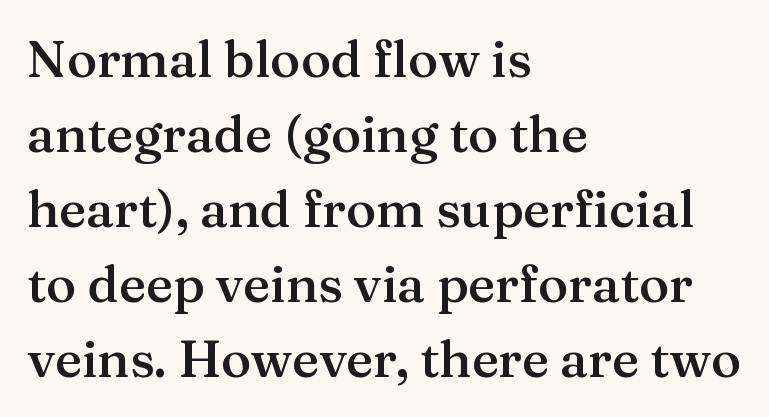
Q: Is the text bold? A: Semi-bold.
Q: Is the text italic (slanted)? A: No, it is upright.
Q: Is the typeface a serif or a sans-serif typeface? A: Serif.
Q: Is the text underlined? A: No.
Q: How is the paragraph aligned? A: Left-aligned.
Q: Is the spacing between letters normal or unusually wide? A: Normal.
Q: Is the spacing between lines tight, normal or loose? A: Normal.
Q: Width (condensed, normal, or wide)? A: Normal.
Q: Stroke contrast? A: Medium.
Q: x-height? A: Medium.
Q: Monospaced? A: No.
